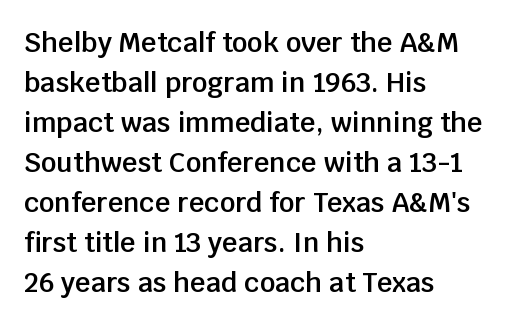
{"italic": "no", "bold": "semi", "underline": "no", "align": "left", "line_spacing": "normal", "line_spacing_ratio": 1.48, "letter_spacing": "normal", "letter_spacing_em": 0.0, "glyph_px": 27}
